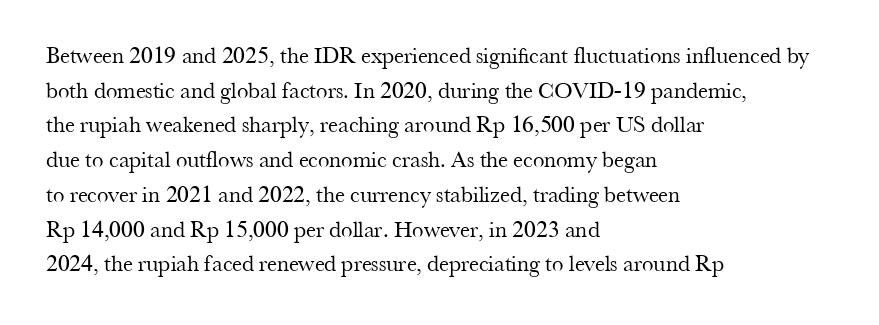
The image shows 23 px text type, upright; set left-aligned, normal line spacing (1.51x), normal letter spacing, not underlined.
